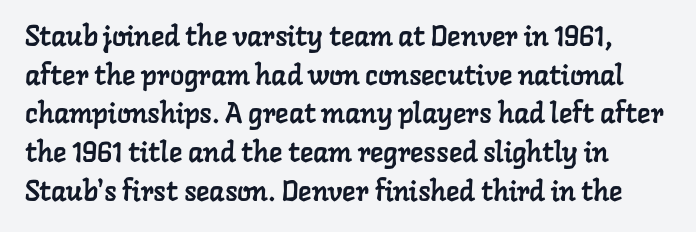
Q: Is the typeface a serif or a sans-serif typeface? A: Serif.
Q: Is the text underlined? A: No.
Q: Is the spacing between letters normal or unusually wide? A: Normal.
Q: Is the spacing between lines tight, normal or loose? A: Normal.
Q: Width (condensed, normal, or wide)? A: Normal.
Q: Stroke contrast? A: Low.
Q: x-height? A: Medium.
Q: Monospaced? A: No.
